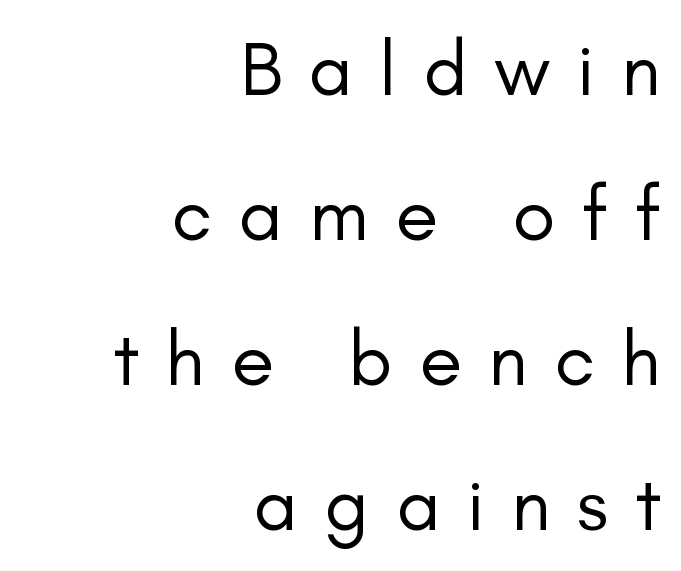
{"serif": "no", "italic": "no", "bold": "no", "weight": "regular", "width": "normal", "stroke_contrast": "low", "x_height": "small", "monospaced": "no", "underline": "no", "align": "right", "line_spacing_ratio": 1.86, "letter_spacing": "wide", "letter_spacing_em": 0.34, "glyph_px": 78}
